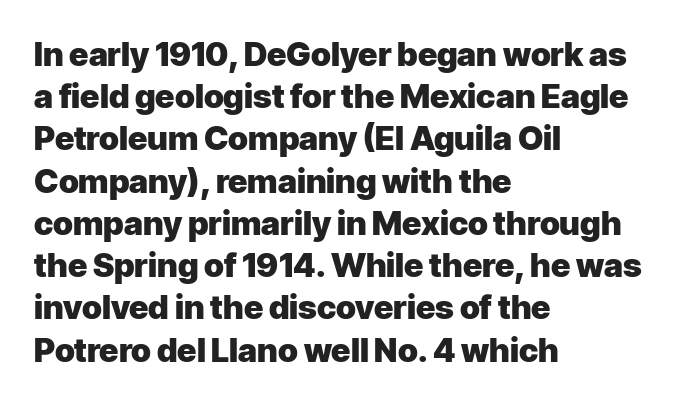
{"serif": "no", "italic": "no", "bold": "yes", "weight": "heavy", "width": "normal", "stroke_contrast": "low", "x_height": "medium", "monospaced": "no", "underline": "no", "align": "left", "line_spacing": "normal", "line_spacing_ratio": 1.28, "letter_spacing": "normal", "letter_spacing_em": 0.0, "glyph_px": 33}
